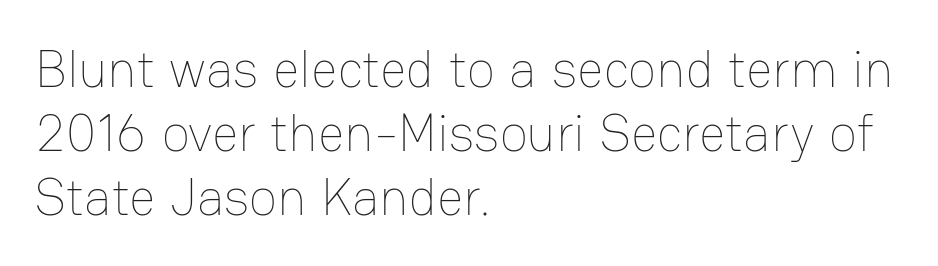
{"italic": "no", "bold": "no", "weight": "thin", "width": "normal", "stroke_contrast": "low", "x_height": "medium", "monospaced": "no", "underline": "no", "align": "left", "line_spacing_ratio": 1.23, "letter_spacing": "normal", "letter_spacing_em": 0.0, "glyph_px": 52}
